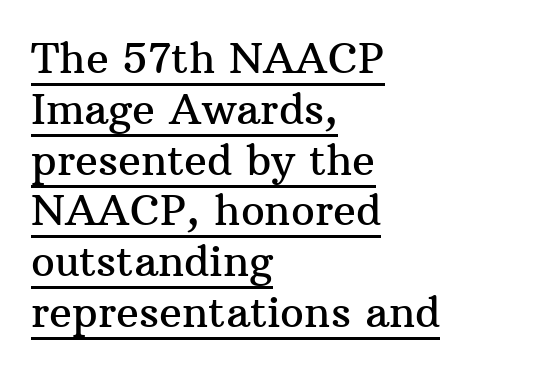
Here the designer chose a conventional face with non-uniform glyph widths. Underline: present. Here the glyphs are tracked normally, forming tight word shapes. What kind of face is this? One with serifs.
